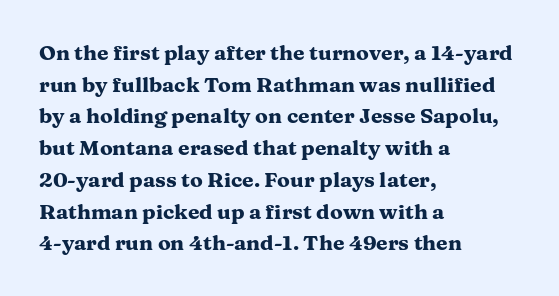
{"italic": "no", "bold": "yes", "underline": "no", "align": "left", "line_spacing": "normal", "line_spacing_ratio": 1.51, "letter_spacing": "normal", "letter_spacing_em": 0.0, "glyph_px": 21}
